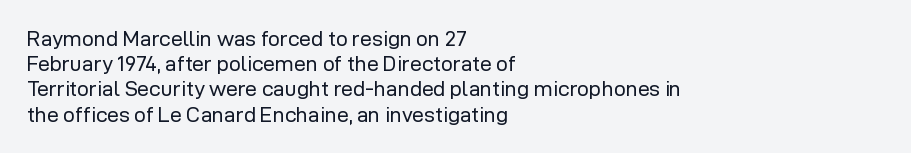
The image shows 21 px text type, upright; set left-aligned, line spacing 1.2x, normal letter spacing, not underlined.
